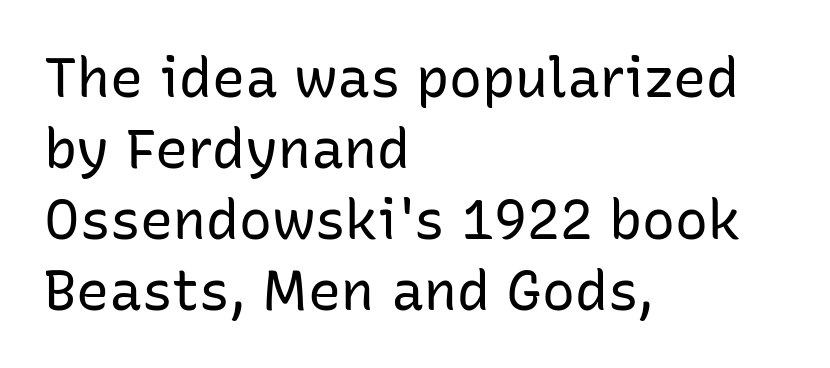
Q: Is the text bold? A: No.
Q: Is the text italic (slanted)? A: No, it is upright.
Q: Is the typeface a serif or a sans-serif typeface? A: Sans-serif.
Q: Is the text underlined? A: No.
Q: How is the paragraph aligned? A: Left-aligned.
Q: Is the spacing between letters normal or unusually wide? A: Normal.
Q: Is the spacing between lines tight, normal or loose? A: Normal.
Q: Width (condensed, normal, or wide)? A: Normal.
Q: Stroke contrast? A: Low.
Q: x-height? A: Medium.
Q: Monospaced? A: No.
